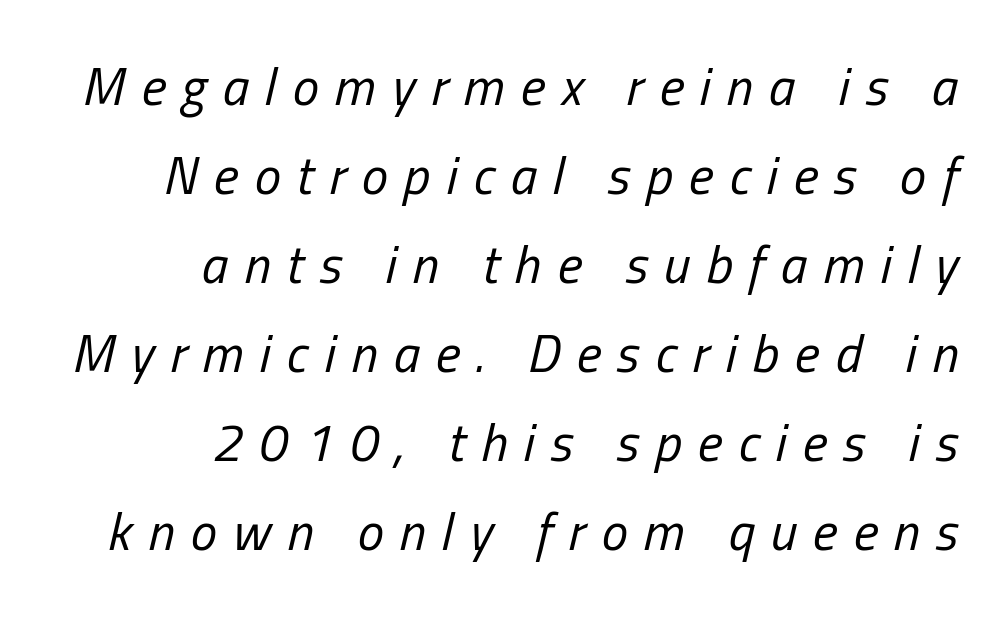
Q: Is the text bold? A: No.
Q: Is the text italic (slanted)? A: Yes, it leans right by about 13 degrees.
Q: Is the text underlined? A: No.
Q: How is the paragraph aligned? A: Right-aligned.
Q: Is the spacing between letters normal or unusually wide? A: Unusually wide.
Q: Is the spacing between lines tight, normal or loose? A: Normal.
Q: Width (condensed, normal, or wide)? A: Condensed.
Q: Stroke contrast? A: Low.
Q: x-height? A: Medium.
Q: Monospaced? A: No.
